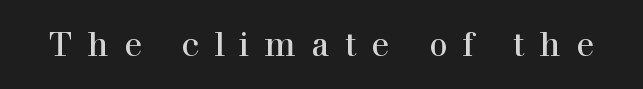
Q: Is the text italic (slanted)? A: No, it is upright.
Q: Is the typeface a serif or a sans-serif typeface? A: Serif.
Q: Is the text underlined? A: No.
Q: Is the spacing between letters normal or unusually wide? A: Unusually wide.
Q: Width (condensed, normal, or wide)? A: Normal.
Q: x-height? A: Medium.
Q: Monospaced? A: No.
